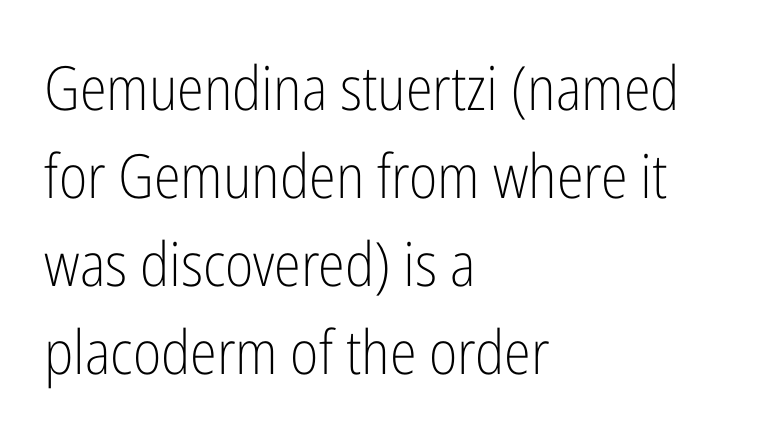
{"serif": "no", "italic": "no", "bold": "no", "weight": "light", "width": "condensed", "stroke_contrast": "low", "x_height": "medium", "monospaced": "no", "underline": "no", "align": "left", "line_spacing": "normal", "line_spacing_ratio": 1.44, "letter_spacing": "normal", "letter_spacing_em": 0.0, "glyph_px": 61}
